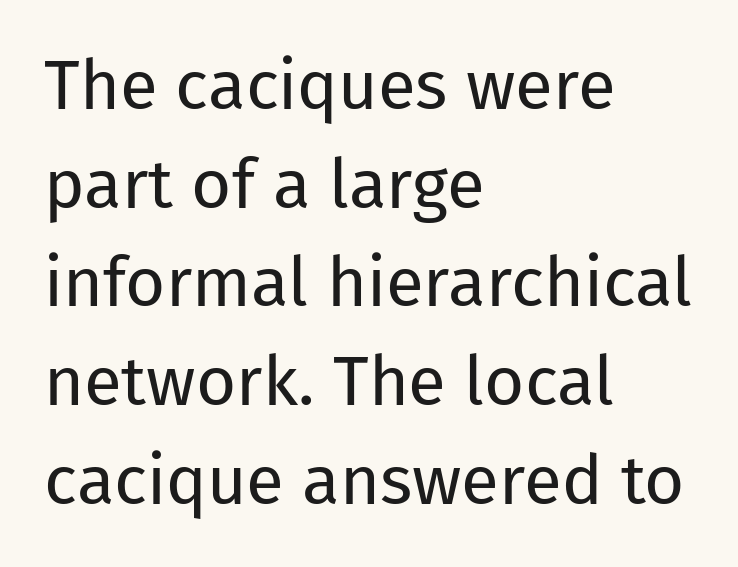
Vertically, the passage feels balanced, rows spaced as you'd expect. This sample has the flowing, uneven cadence of proportional lettering. Heaviness? Minimal to ordinary, like unemphasized prose. A sans-serif font was chosen for this passage. All the whitespace from short lines collects on the right.
